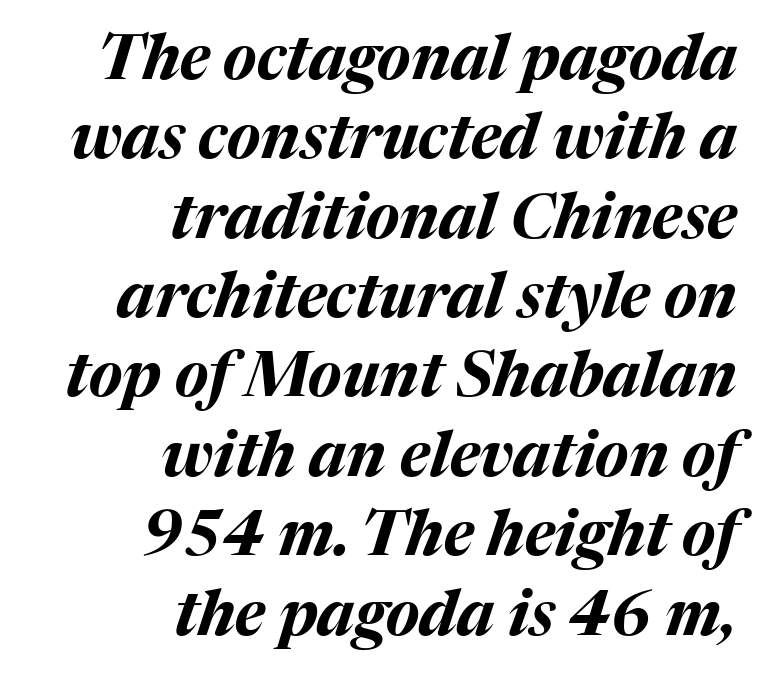
{"italic": "yes", "lean": "right", "slant_degrees": 17, "bold": "yes", "weight": "bold", "width": "normal", "stroke_contrast": "medium", "x_height": "medium", "monospaced": "no", "underline": "no", "align": "right", "line_spacing": "normal", "line_spacing_ratio": 1.28, "letter_spacing": "normal", "letter_spacing_em": 0.0, "glyph_px": 62}
